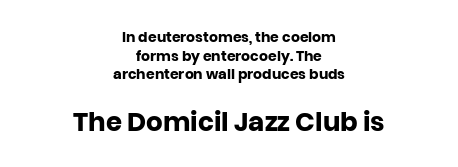
The image shows 26 px bold type, upright; set centered, normal line spacing (1.33x), normal letter spacing, not underlined; the second (bottom) block is 1.86x larger.
